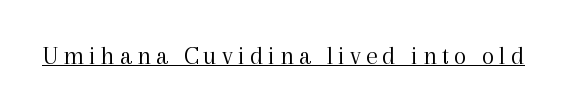
{"italic": "no", "bold": "no", "underline": "yes", "glyph_px": 26}
